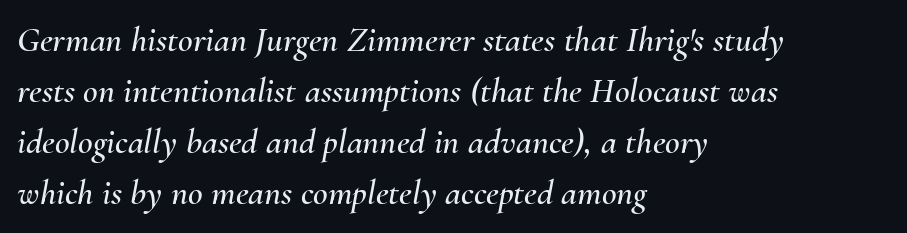
The image shows 36 px text type, italic (leaning right); set left-aligned, normal line spacing (1.42x), normal letter spacing, not underlined; medium stroke contrast and a small x-height.
